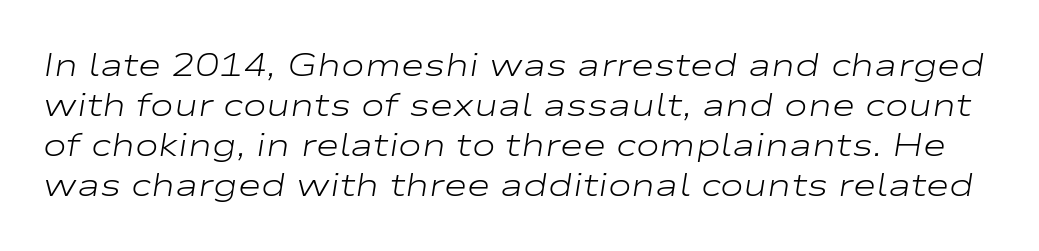
The image shows 32 px light, wide type, italic (leaning right); set normal line spacing (1.25x), normal letter spacing, not underlined; low stroke contrast and a medium x-height.
